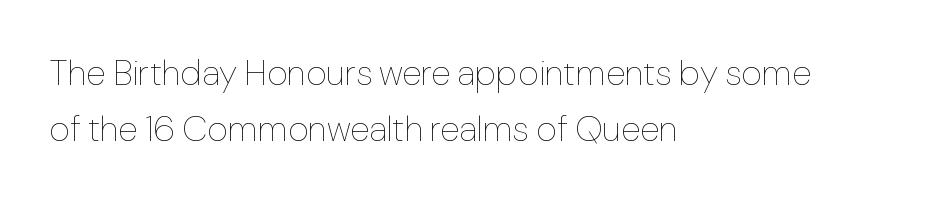
The image shows 36 px thin type, upright; set left-aligned, normal line spacing (1.55x), normal letter spacing, not underlined; low stroke contrast and a medium x-height.
